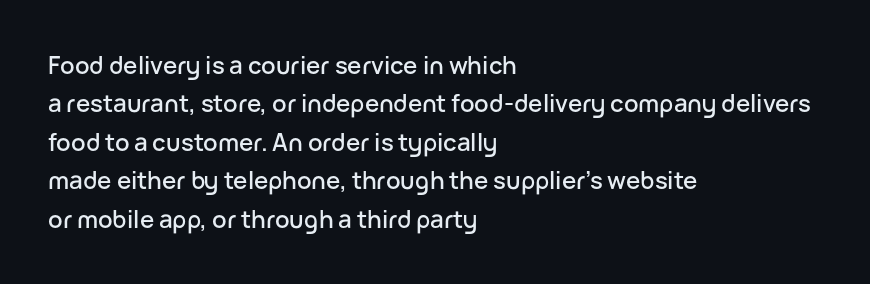
{"italic": "no", "underline": "no", "align": "left", "line_spacing": "normal", "line_spacing_ratio": 1.6, "letter_spacing": "normal", "letter_spacing_em": 0.0, "glyph_px": 24}
